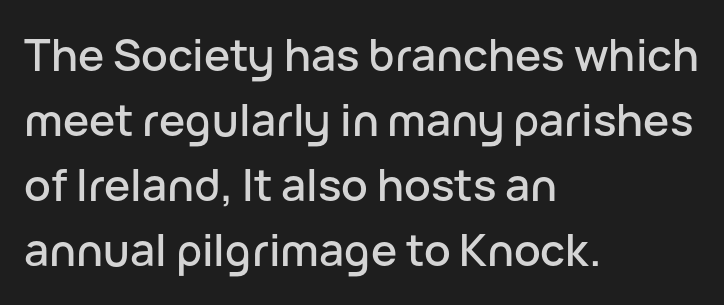
Check where the strokes stop: nothing finishes them off — pure sans. Is there much room between lines? A standard amount, neither cramped nor airy. Rendered with straight, roman letterforms. Leftover space on each line is placed entirely after the last word. The glyphs are unaccompanied by any horizontal stroke below them. These lines keep a tight, regular rhythm from letter to letter.
